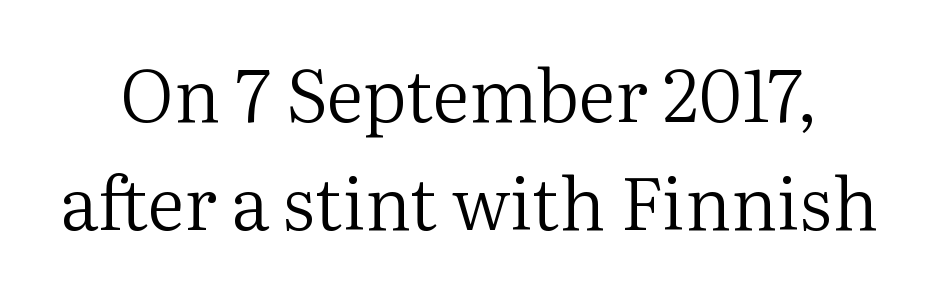
Q: Is the text bold? A: No.
Q: Is the text italic (slanted)? A: No, it is upright.
Q: Is the typeface a serif or a sans-serif typeface? A: Serif.
Q: Is the text underlined? A: No.
Q: Is the spacing between letters normal or unusually wide? A: Normal.
Q: Is the spacing between lines tight, normal or loose? A: Normal.
Q: Width (condensed, normal, or wide)? A: Normal.
Q: Stroke contrast? A: Medium.
Q: x-height? A: Medium.
Q: Monospaced? A: No.
